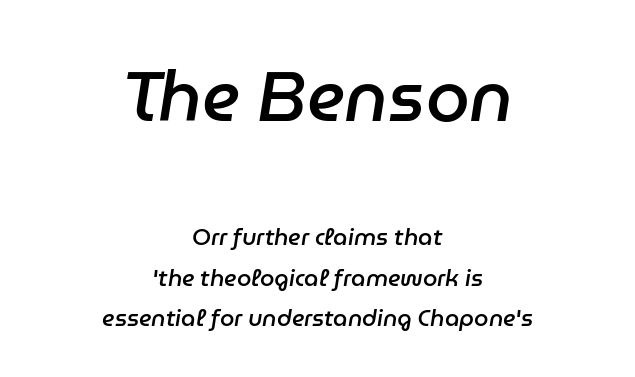
The image shows 70 px semibold type, italic (leaning right); set centered, line spacing 1.75x, normal letter spacing, not underlined; the first (top) block is 3.04x larger; low stroke contrast and a medium x-height.
